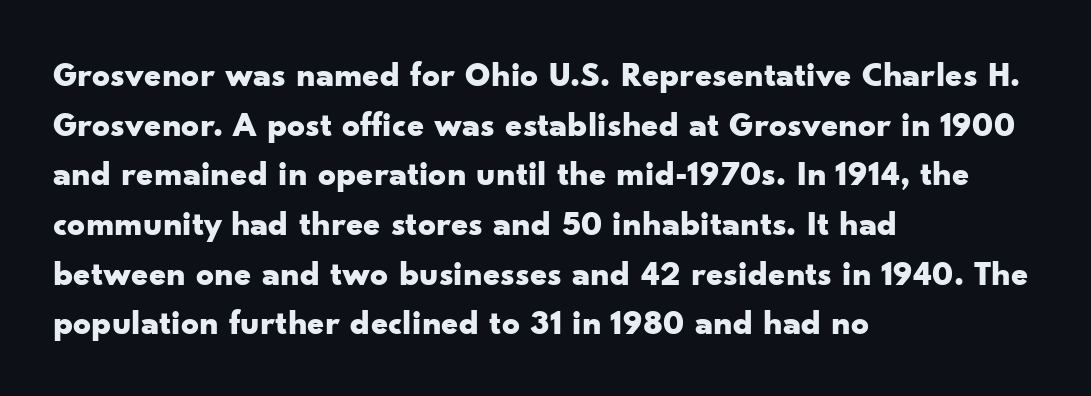
Q: Is the text bold? A: Yes.
Q: Is the text italic (slanted)? A: No, it is upright.
Q: Is the typeface a serif or a sans-serif typeface? A: Sans-serif.
Q: Is the text underlined? A: No.
Q: How is the paragraph aligned? A: Left-aligned.
Q: Is the spacing between letters normal or unusually wide? A: Normal.
Q: Is the spacing between lines tight, normal or loose? A: Normal.
Q: Width (condensed, normal, or wide)? A: Wide.
Q: Stroke contrast? A: Low.
Q: x-height? A: Small.
Q: Monospaced? A: No.
